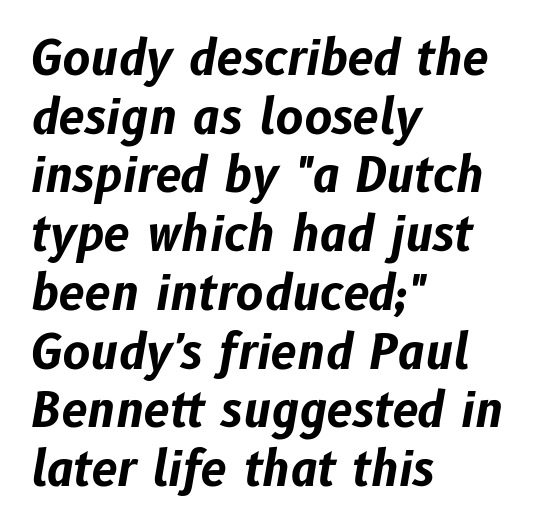
Q: Is the text bold? A: Yes.
Q: Is the text italic (slanted)? A: Yes, it leans right by about 10 degrees.
Q: Is the text underlined? A: No.
Q: How is the paragraph aligned? A: Left-aligned.
Q: Is the spacing between letters normal or unusually wide? A: Normal.
Q: Is the spacing between lines tight, normal or loose? A: Normal.
Q: Width (condensed, normal, or wide)? A: Normal.
Q: Stroke contrast? A: Low.
Q: x-height? A: Medium.
Q: Monospaced? A: No.
